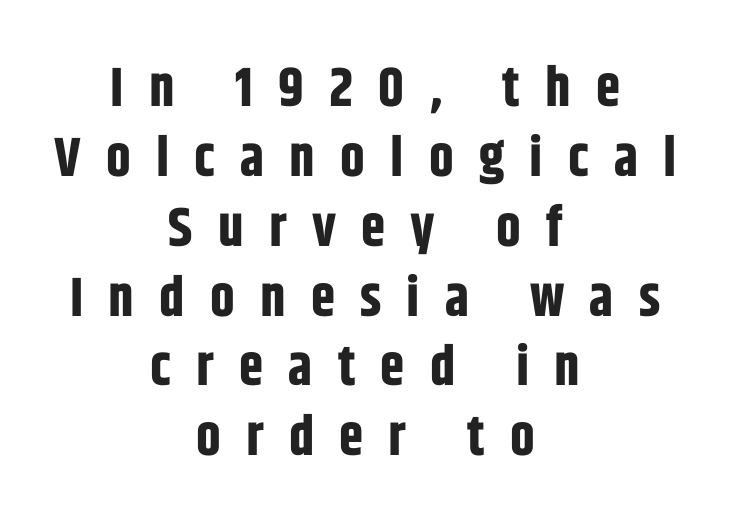
{"serif": "no", "italic": "no", "bold": "yes", "weight": "bold", "width": "condensed", "stroke_contrast": "low", "x_height": "large", "monospaced": "no", "underline": "no", "align": "center", "line_spacing": "normal", "line_spacing_ratio": 1.27, "letter_spacing": "wide", "letter_spacing_em": 0.46, "glyph_px": 55}
